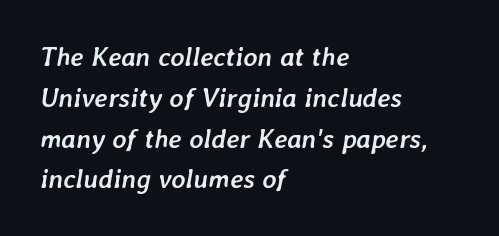
The image shows 27 px bold type, italic (leaning right); set left-aligned, normal line spacing (1.51x), normal letter spacing, not underlined.
